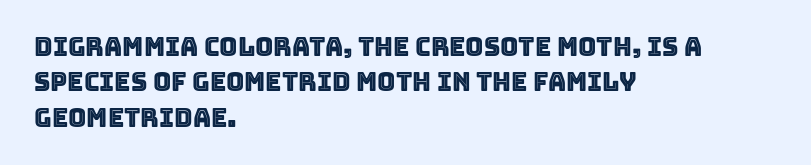
The line texture is even and compact thanks to regular tracking. Glance below the letters and you will spot only blank space. It's the straight-up-and-down kind of type. Each line starts at the same left margin while the right side varies. Reading down the column, the eye jumps a familiar distance to each next line.
